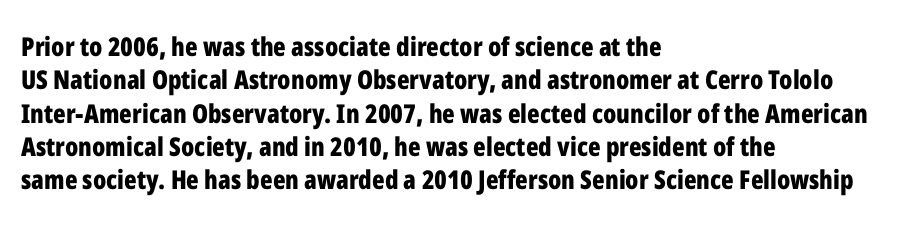
{"italic": "no", "bold": "yes", "underline": "no", "align": "left", "line_spacing": "normal", "line_spacing_ratio": 1.28, "letter_spacing": "normal", "letter_spacing_em": 0.0, "glyph_px": 26}
